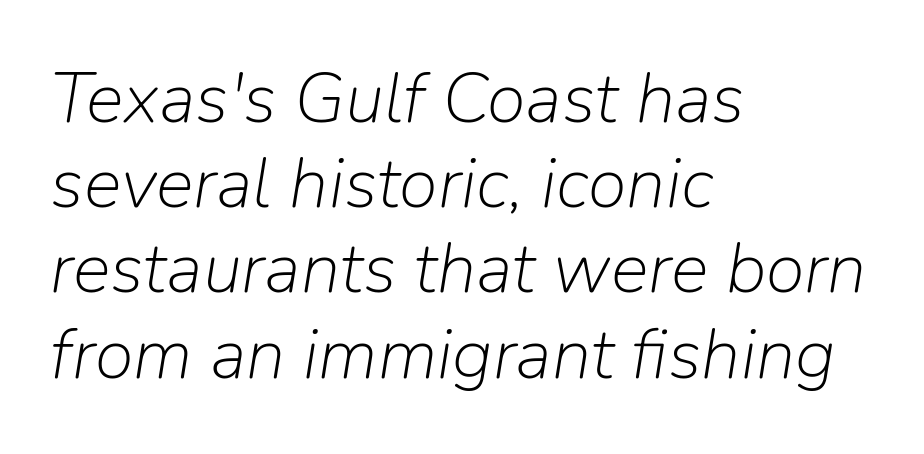
The axis of the letterforms is tilted away from vertical. The baseline area is clear. The lines are quadded left. The face used here is proportionally spaced, like ordinary book or web type. How are the letters spaced? Ordinarily, with no added tracking.
